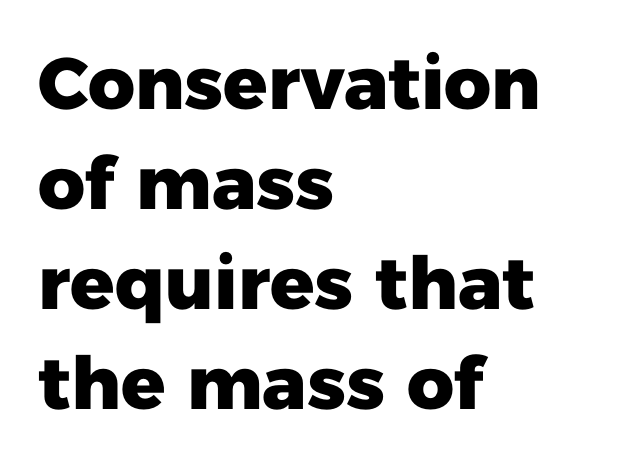
{"serif": "no", "italic": "no", "bold": "yes", "weight": "heavy", "width": "normal", "stroke_contrast": "low", "x_height": "medium", "monospaced": "no", "underline": "no", "align": "left", "line_spacing": "normal", "line_spacing_ratio": 1.37, "letter_spacing": "normal", "letter_spacing_em": 0.0, "glyph_px": 73}
